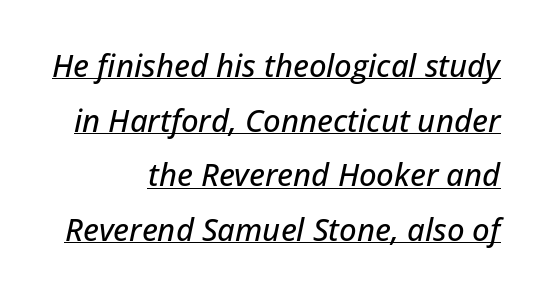
{"italic": "yes", "lean": "right", "slant_degrees": 12, "width": "normal", "stroke_contrast": "low", "x_height": "medium", "monospaced": "no", "underline": "yes", "align": "right", "line_spacing_ratio": 1.76, "letter_spacing": "normal", "letter_spacing_em": 0.0, "glyph_px": 31}
